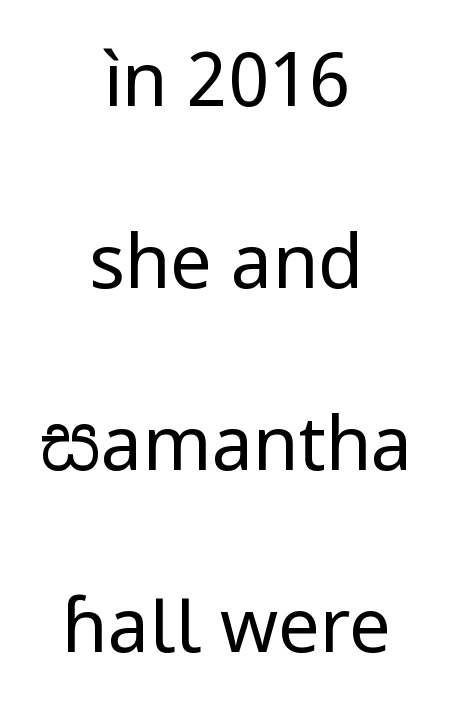
Q: Is the text bold? A: No.
Q: Is the text italic (slanted)? A: No, it is upright.
Q: Is the typeface a serif or a sans-serif typeface? A: Sans-serif.
Q: Is the text underlined? A: No.
Q: How is the paragraph aligned? A: Centered.
Q: Is the spacing between letters normal or unusually wide? A: Normal.
Q: Is the spacing between lines tight, normal or loose? A: Loose.
Q: Width (condensed, normal, or wide)? A: Normal.
Q: Stroke contrast? A: Low.
Q: x-height? A: Medium.
Q: Monospaced? A: No.
